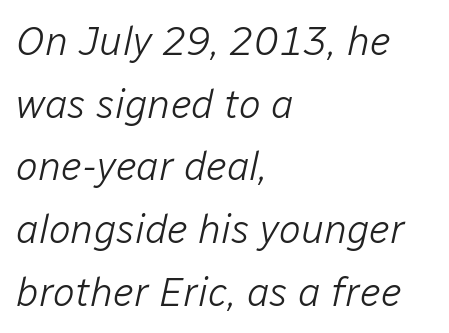
The image shows 41 px light type, italic (leaning right); set left-aligned, normal line spacing (1.53x), normal letter spacing, not underlined; low stroke contrast and a medium x-height.
